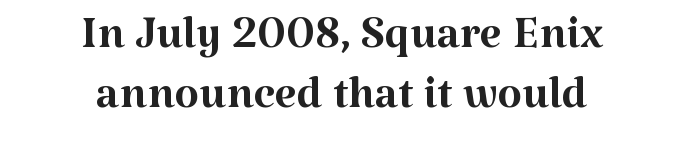
Q: Is the text bold? A: No.
Q: Is the text italic (slanted)? A: No, it is upright.
Q: Is the typeface a serif or a sans-serif typeface? A: Serif.
Q: Is the text underlined? A: No.
Q: How is the paragraph aligned? A: Centered.
Q: Is the spacing between letters normal or unusually wide? A: Normal.
Q: Is the spacing between lines tight, normal or loose? A: Tight.
Q: Width (condensed, normal, or wide)? A: Normal.
Q: Stroke contrast? A: Medium.
Q: x-height? A: Medium.
Q: Monospaced? A: No.
